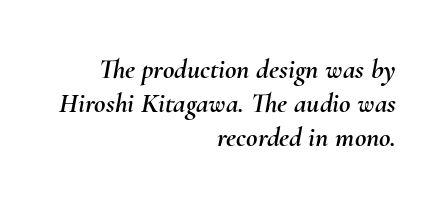
{"italic": "yes", "lean": "right", "slant_degrees": 10, "width": "normal", "stroke_contrast": "medium", "x_height": "small", "monospaced": "no", "underline": "no", "align": "right", "line_spacing_ratio": 1.21, "letter_spacing": "normal", "letter_spacing_em": 0.0, "glyph_px": 28}
